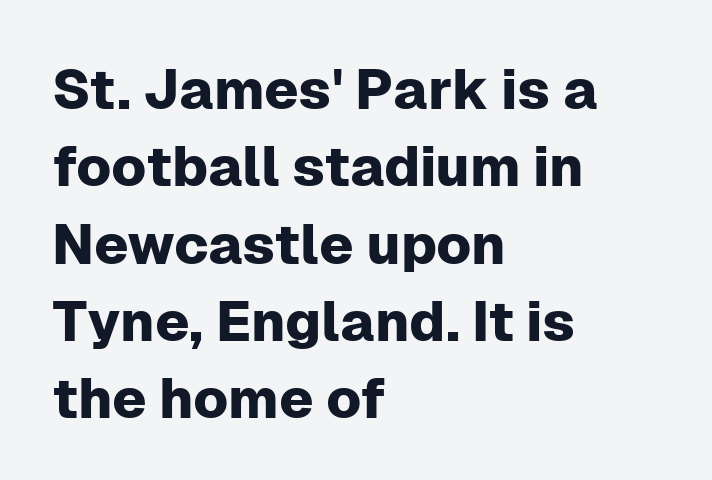
{"serif": "no", "italic": "no", "width": "normal", "stroke_contrast": "low", "x_height": "medium", "monospaced": "no", "underline": "no", "align": "left", "line_spacing": "normal", "line_spacing_ratio": 1.38, "letter_spacing": "normal", "letter_spacing_em": 0.0, "glyph_px": 56}
